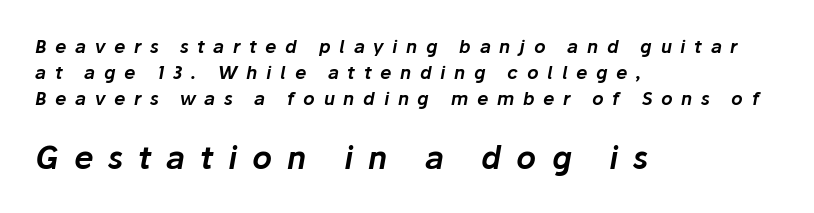
The image shows 31 px text type, italic (leaning right); set left-aligned, normal line spacing (1.45x), unusually wide letter spacing (+0.48 em), not underlined; the second (bottom) block is 1.72x larger; low stroke contrast and a medium x-height.
